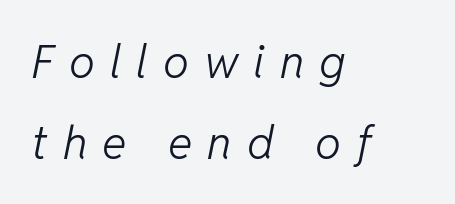
{"italic": "yes", "lean": "right", "slant_degrees": 11, "bold": "no", "weight": "light", "width": "normal", "stroke_contrast": "low", "x_height": "medium", "monospaced": "no", "underline": "no", "align": "left", "line_spacing_ratio": 1.76, "letter_spacing": "wide", "letter_spacing_em": 0.33, "glyph_px": 46}
